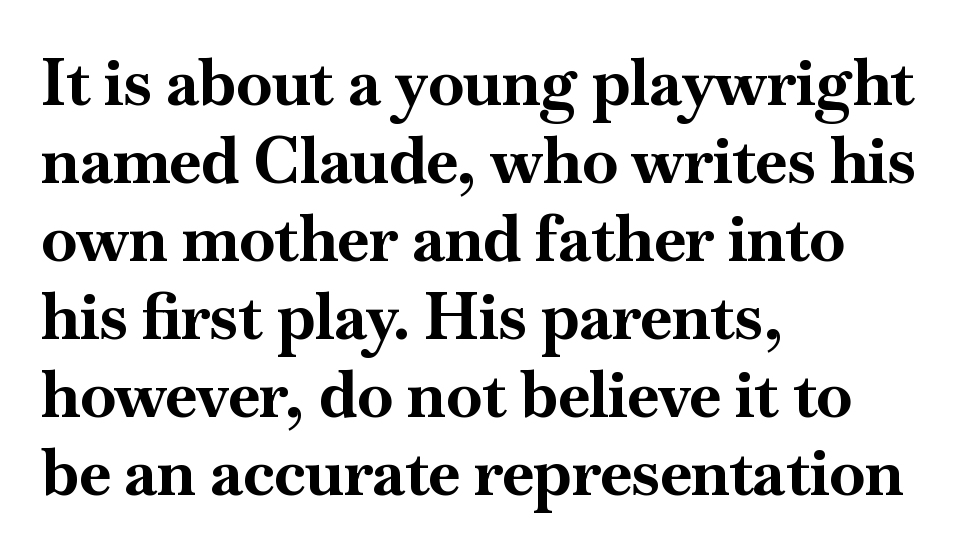
{"serif": "yes", "italic": "no", "bold": "yes", "weight": "bold", "width": "normal", "stroke_contrast": "high", "x_height": "small", "monospaced": "no", "underline": "no", "align": "left", "line_spacing_ratio": 1.22, "letter_spacing": "normal", "letter_spacing_em": 0.0, "glyph_px": 64}
